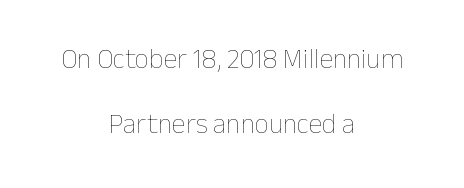
The image shows 28 px thin type, upright; set centered, loose line spacing (2.32x), normal letter spacing, not underlined; low stroke contrast and a medium x-height.
